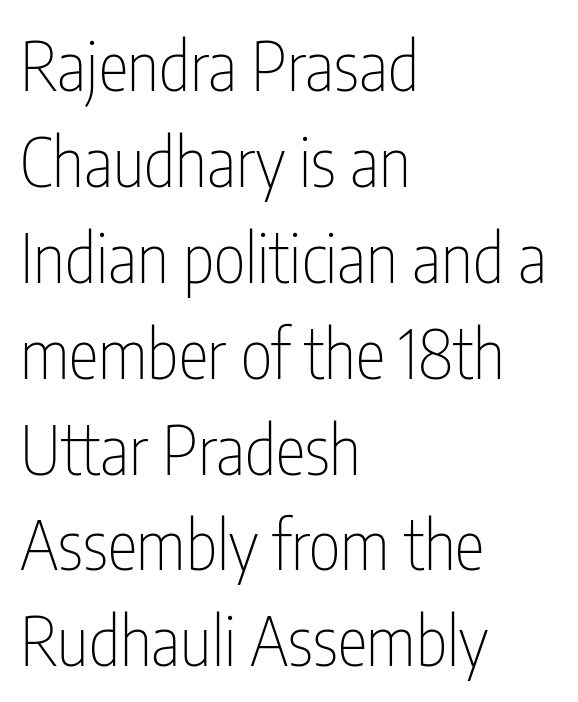
This rendering features lettering with no underline. The rendering uses natural spacing where letterforms have individual widths. Stroke mass is kept to a normal reading level or below. In terms of letterform style, serifs are entirely absent. This sample is left-justified, so line endings fall wherever the words run out.
